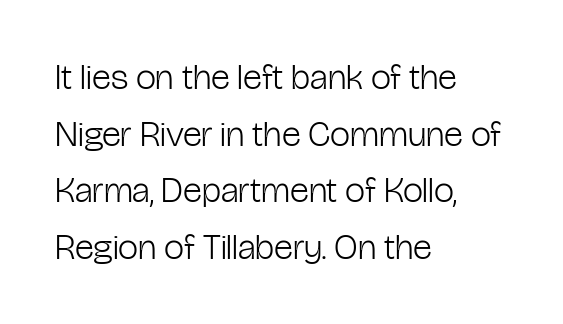
The zone under the glyphs is completely vacant. This sample has the flowing, uneven cadence of proportional lettering. Ordinary non-slanted type is in use. Compared with typical paragraphs, the rows here are spaced about the same.
